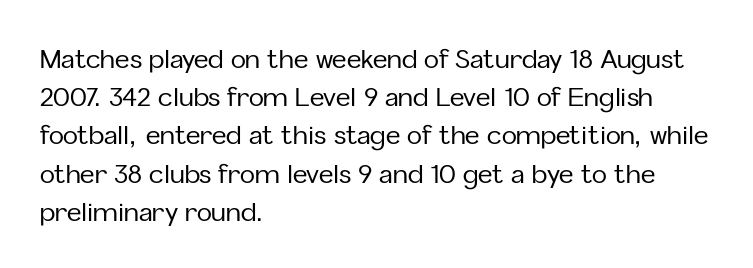
Q: Is the text italic (slanted)? A: No, it is upright.
Q: Is the text underlined? A: No.
Q: How is the paragraph aligned? A: Left-aligned.
Q: Is the spacing between letters normal or unusually wide? A: Normal.
Q: Is the spacing between lines tight, normal or loose? A: Normal.
